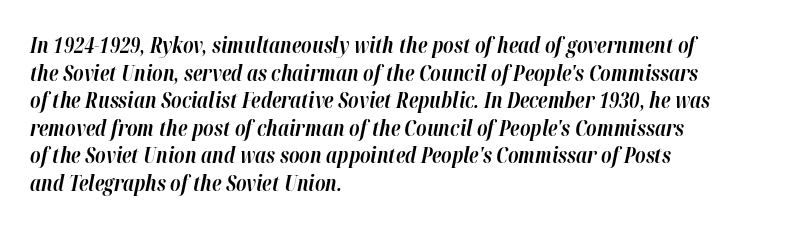
{"italic": "yes", "lean": "right", "slant_degrees": 12, "bold": "yes", "underline": "no", "align": "left", "line_spacing": "normal", "line_spacing_ratio": 1.31, "letter_spacing": "normal", "letter_spacing_em": 0.0, "glyph_px": 21}
